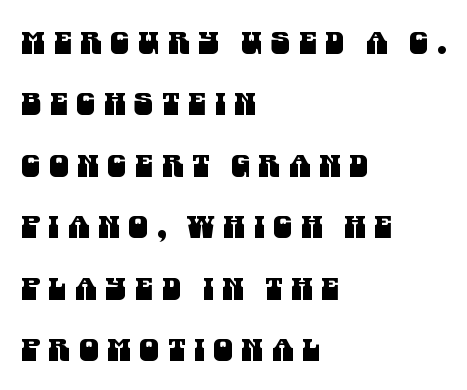
The image shows 31 px condensed sans-serif type; set left-aligned, loose line spacing (1.98x), unusually wide letter spacing (+0.28 em), not underlined; medium stroke contrast and a large x-height.
